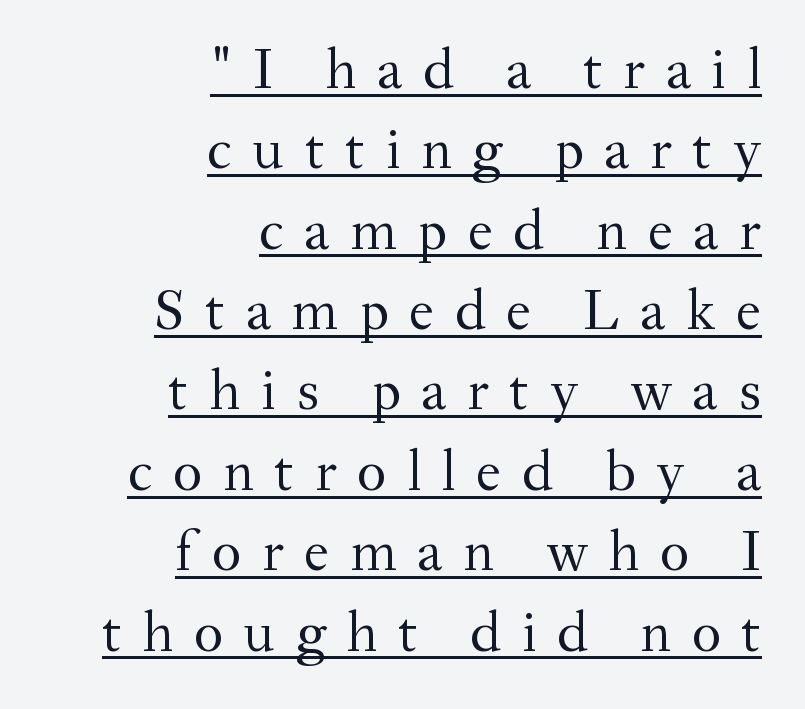
{"serif": "yes", "italic": "no", "bold": "no", "weight": "regular", "width": "normal", "stroke_contrast": "medium", "x_height": "small", "monospaced": "no", "underline": "yes", "align": "right", "line_spacing": "normal", "line_spacing_ratio": 1.41, "letter_spacing": "wide", "letter_spacing_em": 0.36, "glyph_px": 57}
